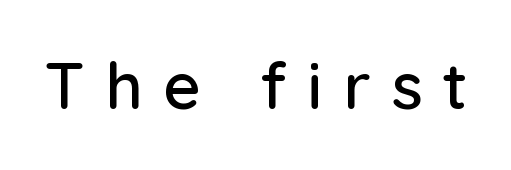
{"serif": "no", "italic": "no", "width": "normal", "stroke_contrast": "low", "x_height": "medium", "monospaced": "no", "underline": "no", "letter_spacing": "wide", "letter_spacing_em": 0.32, "glyph_px": 65}
